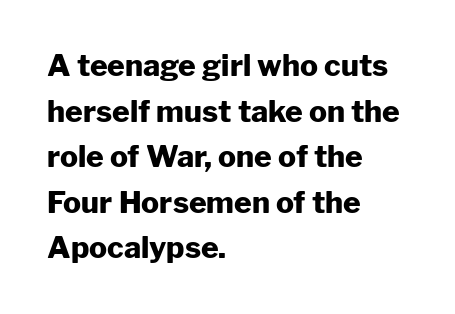
The image shows 30 px heavy sans-serif type, upright; set left-aligned, normal line spacing (1.52x), normal letter spacing, not underlined; low stroke contrast and a medium x-height.
